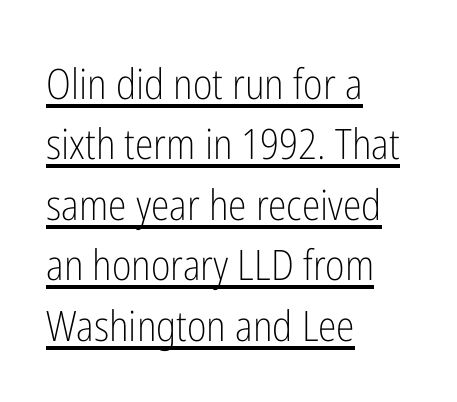
The image shows 42 px light, condensed sans-serif type, upright; set left-aligned, normal line spacing (1.44x), normal letter spacing, underlined; low stroke contrast and a medium x-height.
